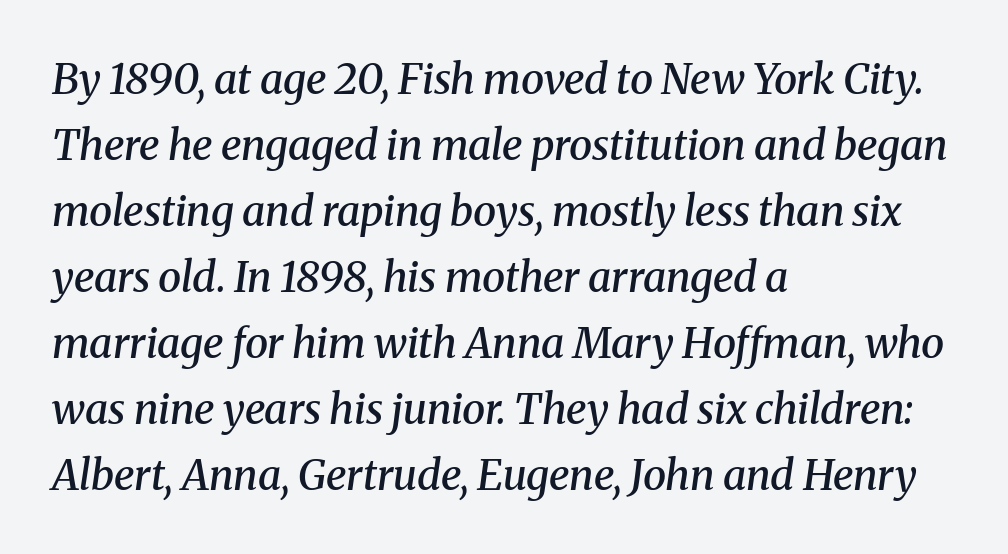
Q: Is the text bold? A: Semi-bold.
Q: Is the text italic (slanted)? A: Yes, it leans right by about 8 degrees.
Q: Is the typeface a serif or a sans-serif typeface? A: Serif.
Q: Is the text underlined? A: No.
Q: How is the paragraph aligned? A: Left-aligned.
Q: Is the spacing between letters normal or unusually wide? A: Normal.
Q: Is the spacing between lines tight, normal or loose? A: Normal.
Q: Width (condensed, normal, or wide)? A: Normal.
Q: Stroke contrast? A: Medium.
Q: x-height? A: Medium.
Q: Monospaced? A: No.
